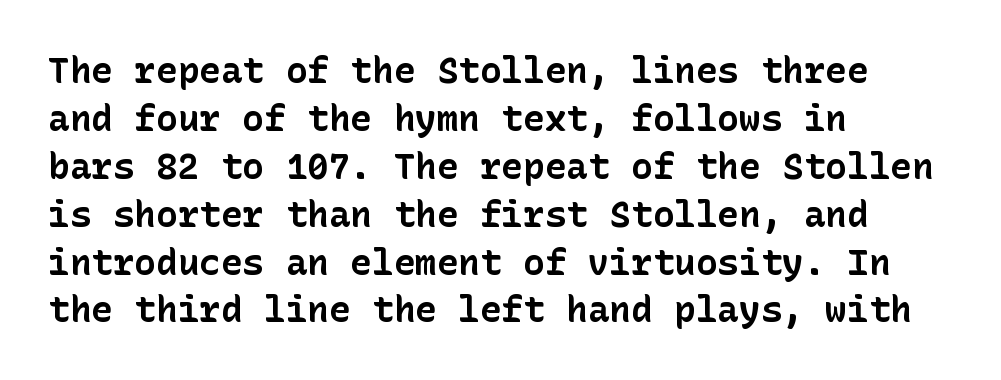
{"serif": "no", "italic": "no", "bold": "yes", "weight": "bold", "width": "normal", "stroke_contrast": "low", "x_height": "medium", "underline": "no", "align": "left", "line_spacing": "normal", "line_spacing_ratio": 1.33, "letter_spacing": "normal", "letter_spacing_em": 0.0, "glyph_px": 36}
